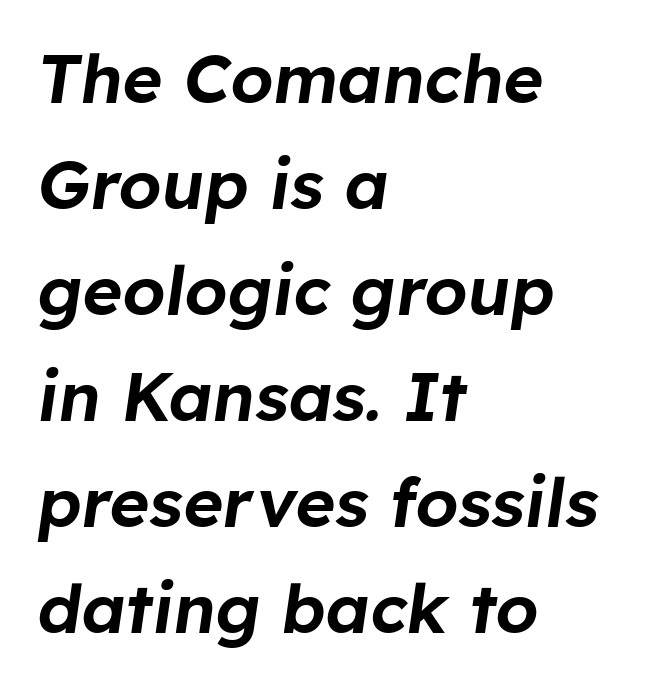
These lines keep a tight, regular rhythm from letter to letter. In terms of leading, this rendering sits right in the middle. This sample has the flowing, uneven cadence of proportional lettering. Just letters on the line, the space beneath them empty. This sample uses an oblique cut, with every glyph tilted off the vertical.
